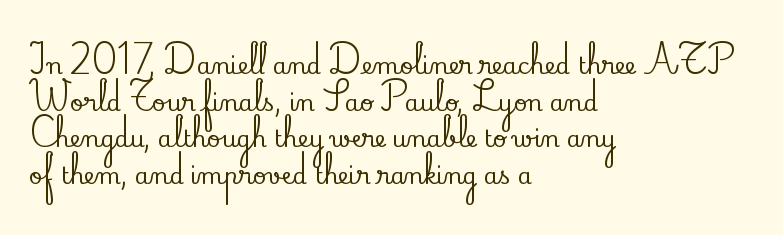
Rendered with straight, roman letterforms. Notice how the passage keeps a crisp vertical edge on the left only. A typesetter would call this leading conventional body-copy spacing. Is the letter spacing exaggerated? No — it looks like the ordinary default.
